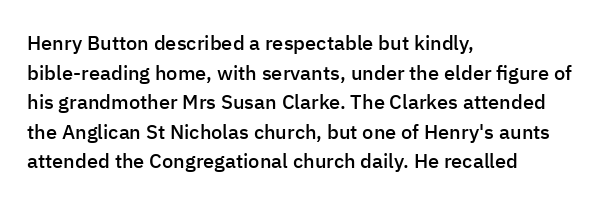
The image shows 20 px text type, upright; set left-aligned, normal line spacing (1.48x), normal letter spacing, not underlined.
